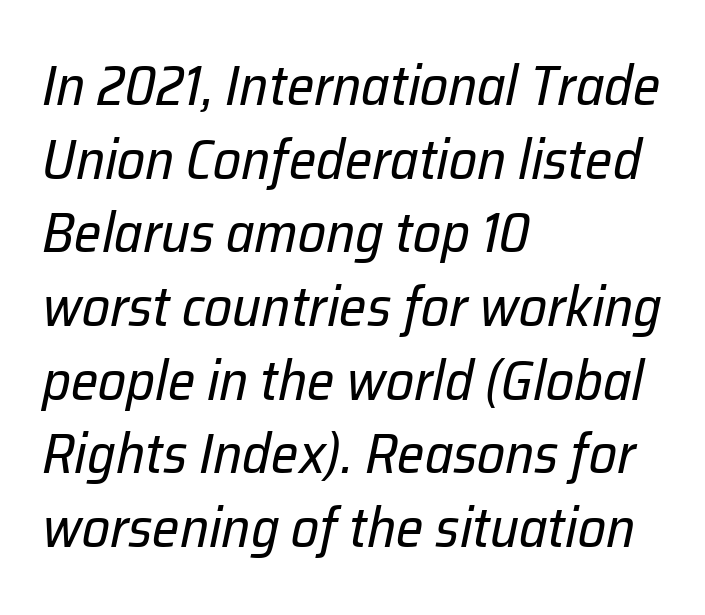
Q: Is the text bold? A: No.
Q: Is the text italic (slanted)? A: Yes, it leans right by about 12 degrees.
Q: Is the text underlined? A: No.
Q: How is the paragraph aligned? A: Left-aligned.
Q: Is the spacing between letters normal or unusually wide? A: Normal.
Q: Is the spacing between lines tight, normal or loose? A: Normal.
Q: Width (condensed, normal, or wide)? A: Normal.
Q: Stroke contrast? A: Low.
Q: x-height? A: Medium.
Q: Monospaced? A: No.
